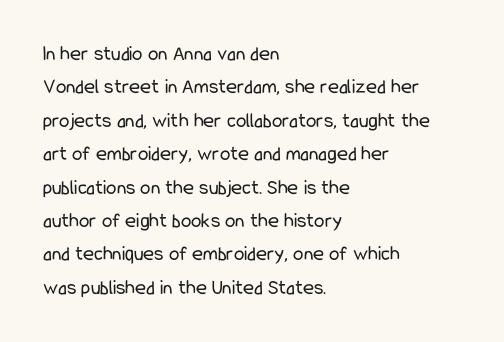
{"italic": "no", "bold": "no", "underline": "no", "align": "left", "line_spacing": "normal", "line_spacing_ratio": 1.59, "letter_spacing": "normal", "letter_spacing_em": 0.0, "glyph_px": 21}
